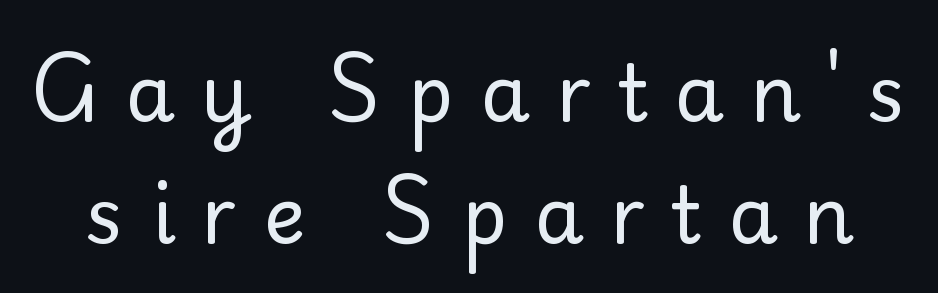
{"serif": "no", "italic": "no", "bold": "no", "weight": "regular", "width": "normal", "stroke_contrast": "low", "x_height": "small", "monospaced": "no", "underline": "no", "line_spacing": "normal", "line_spacing_ratio": 1.54, "letter_spacing": "wide", "letter_spacing_em": 0.33, "glyph_px": 79}
